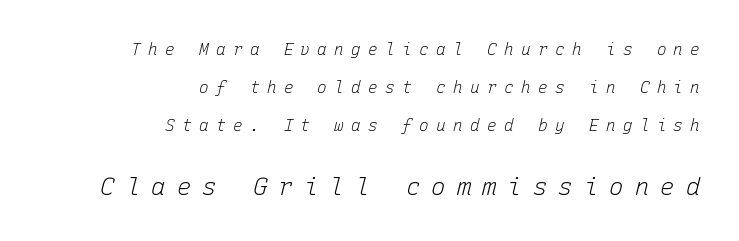
{"italic": "yes", "lean": "right", "slant_degrees": 15, "bold": "no", "underline": "no", "align": "right", "line_spacing": "loose", "line_spacing_ratio": 2.38, "letter_spacing": "wide", "letter_spacing_em": 0.46, "larger_block": "second", "size_ratio": 1.5, "glyph_px": 24}
